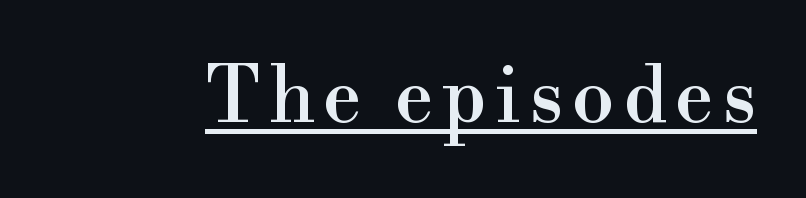
Q: Is the text italic (slanted)? A: No, it is upright.
Q: Is the typeface a serif or a sans-serif typeface? A: Serif.
Q: Is the text underlined? A: Yes.
Q: Width (condensed, normal, or wide)? A: Normal.
Q: x-height? A: Small.
Q: Monospaced? A: No.
